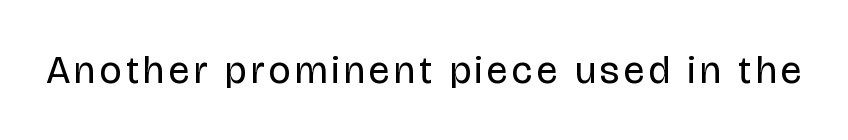
Q: Is the text bold? A: No.
Q: Is the text italic (slanted)? A: No, it is upright.
Q: Is the typeface a serif or a sans-serif typeface? A: Sans-serif.
Q: Is the text underlined? A: No.
Q: Width (condensed, normal, or wide)? A: Condensed.
Q: Stroke contrast? A: Low.
Q: x-height? A: Large.
Q: Monospaced? A: No.
